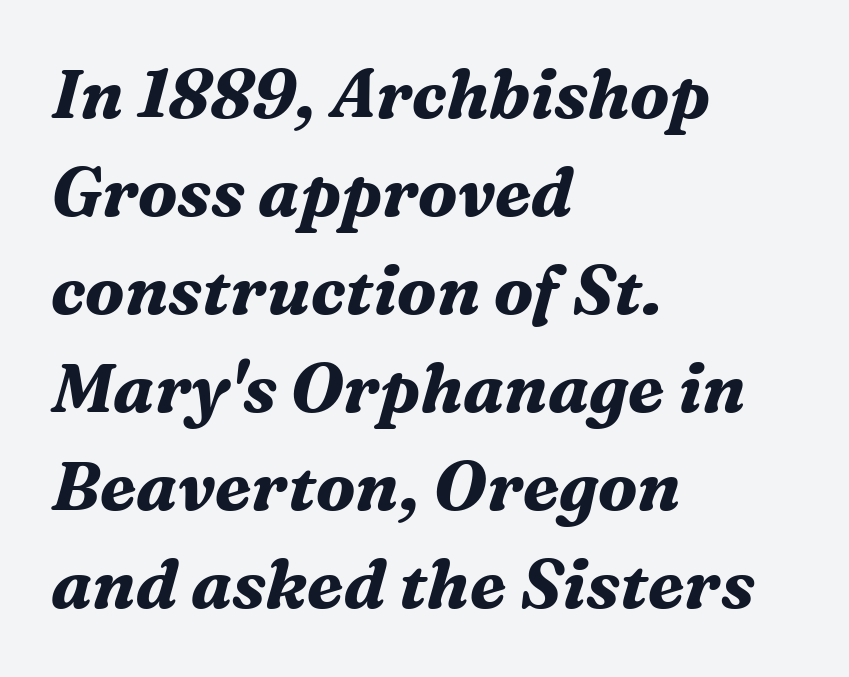
{"serif": "yes", "italic": "yes", "lean": "right", "slant_degrees": 16, "bold": "yes", "weight": "bold", "width": "normal", "stroke_contrast": "medium", "x_height": "medium", "monospaced": "no", "underline": "no", "align": "left", "line_spacing": "normal", "line_spacing_ratio": 1.44, "letter_spacing": "normal", "letter_spacing_em": 0.0, "glyph_px": 68}
